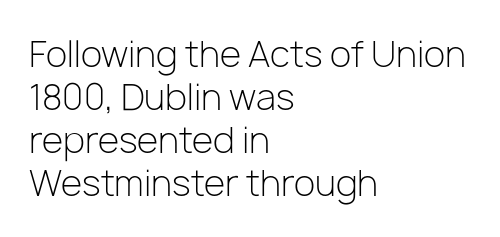
The image shows 35 px light sans-serif type, upright; set left-aligned, line spacing 1.23x, normal letter spacing, not underlined; low stroke contrast and a medium x-height.
